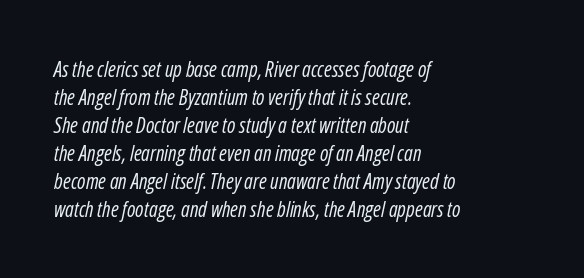
The lines are quadded left. Horizontal bands of white between lines are of average thickness. No extra tracking has been applied to these lines. You can tell it's italic because the verticals aren't actually vertical. Weight: not bold — regular or lighter.
